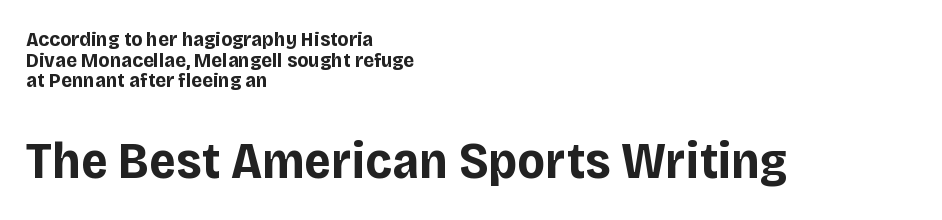
{"serif": "no", "italic": "no", "bold": "yes", "weight": "bold", "width": "normal", "stroke_contrast": "low", "x_height": "large", "monospaced": "no", "underline": "no", "align": "left", "line_spacing": "tight", "line_spacing_ratio": 0.98, "letter_spacing": "normal", "letter_spacing_em": 0.0, "larger_block": "second", "size_ratio": 2.48, "glyph_px": 52}
